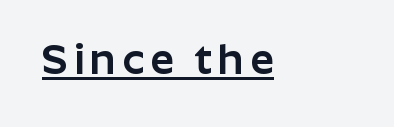
The image shows 42 px sans-serif type, upright; set left-aligned, underlined; low stroke contrast and a medium x-height.
